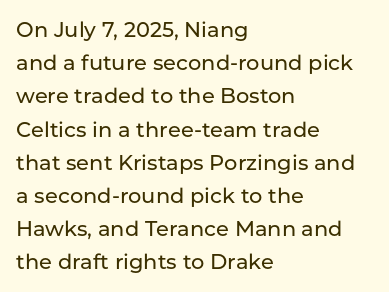
The tracking reads as untouched default to a designer's eye. Anything drawn beneath the words? Only blank space. Leading: standard. The lettering holds an erect, upright posture throughout.
